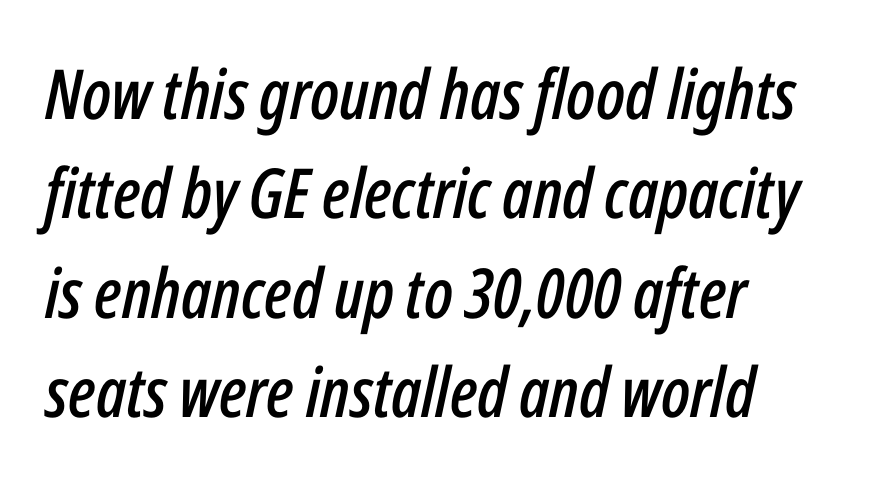
Caption: standard tracking, unaltered. The vertical gap from one line to the next is medium. The axis of the letterforms is tilted away from vertical. Has an underline been added? It has not.
